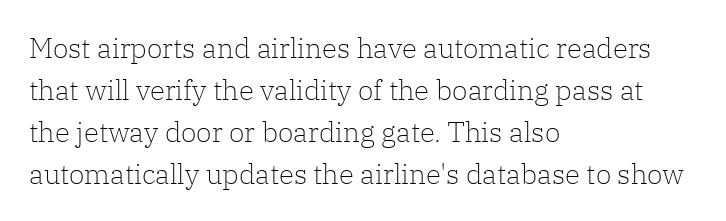
Q: Is the text bold? A: No.
Q: Is the text italic (slanted)? A: No, it is upright.
Q: Is the typeface a serif or a sans-serif typeface? A: Serif.
Q: Is the text underlined? A: No.
Q: How is the paragraph aligned? A: Left-aligned.
Q: Is the spacing between letters normal or unusually wide? A: Normal.
Q: Is the spacing between lines tight, normal or loose? A: Normal.
Q: Width (condensed, normal, or wide)? A: Normal.
Q: Stroke contrast? A: Low.
Q: x-height? A: Medium.
Q: Monospaced? A: No.
